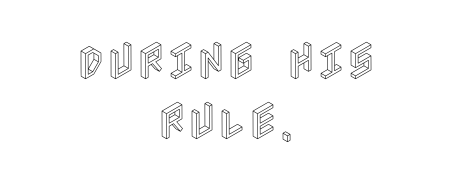
Q: Is the text italic (slanted)? A: No, it is upright.
Q: Is the text underlined? A: No.
Q: How is the paragraph aligned? A: Centered.
Q: Is the spacing between letters normal or unusually wide? A: Normal.
Q: Is the spacing between lines tight, normal or loose? A: Normal.
Q: Width (condensed, normal, or wide)? A: Condensed.
Q: x-height? A: Large.
